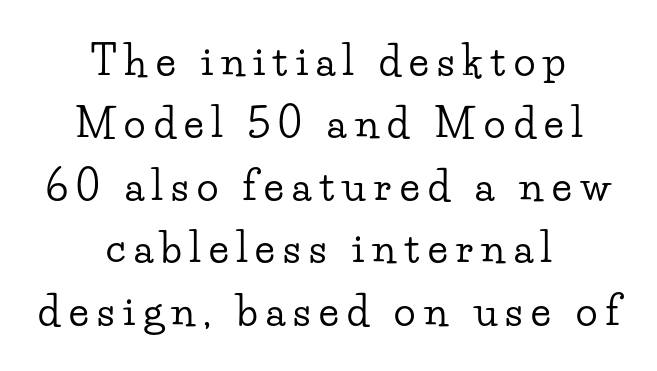
Q: Is the text italic (slanted)? A: No, it is upright.
Q: Is the typeface a serif or a sans-serif typeface? A: Serif.
Q: Is the text underlined? A: No.
Q: How is the paragraph aligned? A: Centered.
Q: Is the spacing between letters normal or unusually wide? A: Unusually wide.
Q: Is the spacing between lines tight, normal or loose? A: Normal.
Q: Width (condensed, normal, or wide)? A: Wide.
Q: Stroke contrast? A: Low.
Q: x-height? A: Small.
Q: Monospaced? A: No.
